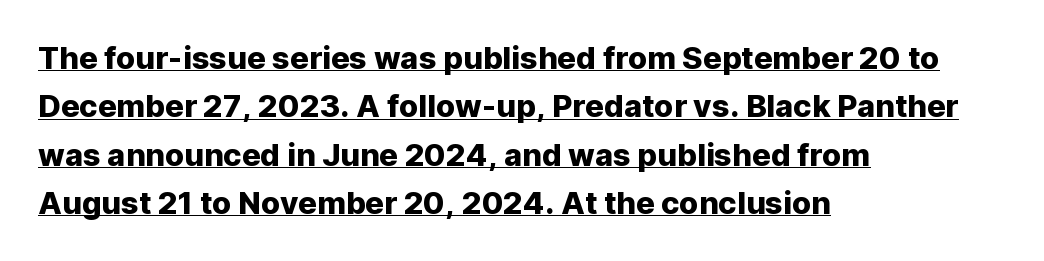
The image shows 31 px sans-serif type, upright; set left-aligned, normal line spacing (1.56x), normal letter spacing, underlined; low stroke contrast and a medium x-height.
